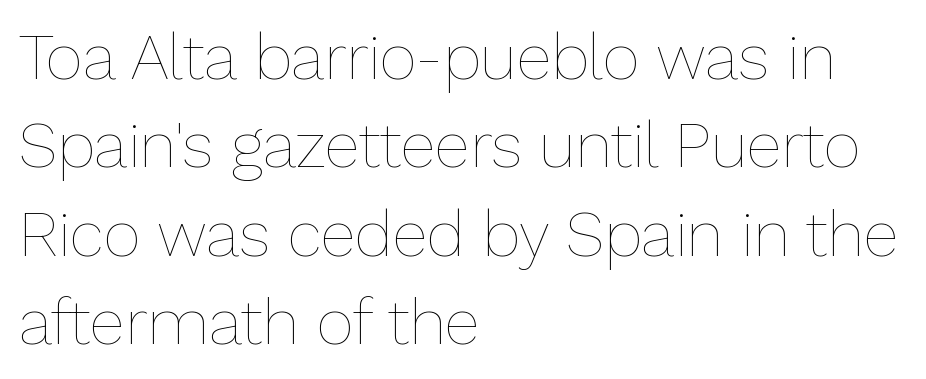
A roman cut, with each character standing at attention. Do the characters align in a grid? No, the font is proportional. Visually the block forms a straight wall on the left and a jagged coastline on the right. Is the type heavy? It reads as light-to-regular instead. One glance says typical: line gaps are just what's usual.
